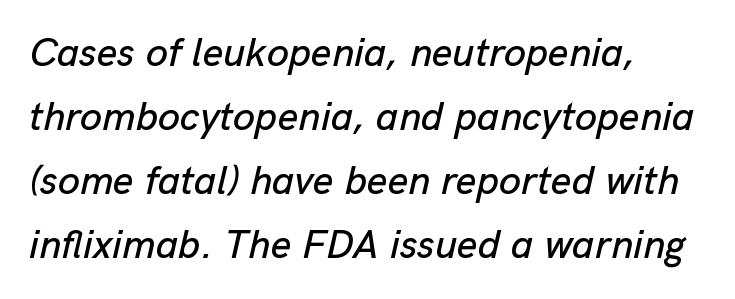
Q: Is the text italic (slanted)? A: Yes, it leans right by about 13 degrees.
Q: Is the text underlined? A: No.
Q: How is the paragraph aligned? A: Left-aligned.
Q: Is the spacing between letters normal or unusually wide? A: Normal.
Q: Is the spacing between lines tight, normal or loose? A: Normal.
Q: Width (condensed, normal, or wide)? A: Normal.
Q: Stroke contrast? A: Low.
Q: x-height? A: Medium.
Q: Monospaced? A: No.
